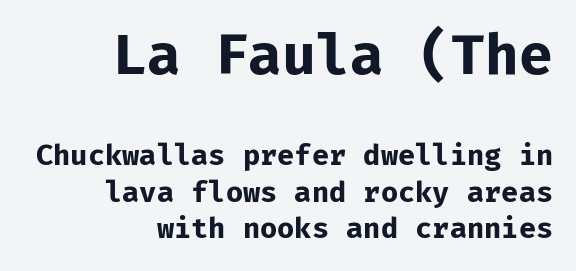
Check where the strokes stop: nothing finishes them off — pure sans. The face used here appears at its bigger size in the upper chunk. Rendered with straight, roman letterforms. Its strokes are broad and dark, the hallmark of bold type. Leading matches the norm, producing a regular column. Tracking value appears to be zero — textbook default spacing.
